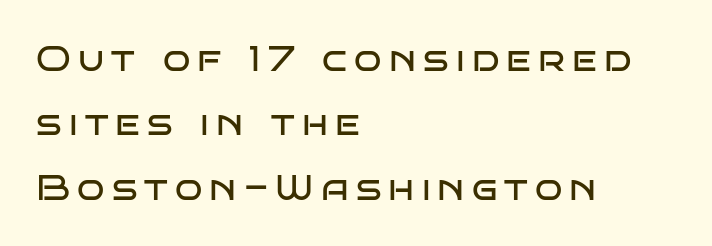
The tracking reads as deliberately expanded to a designer's eye. These lines are set flush left with a ragged right edge. No feet cap the strokes, marking this as sans-serif type. Check under the words: just untouched page.
